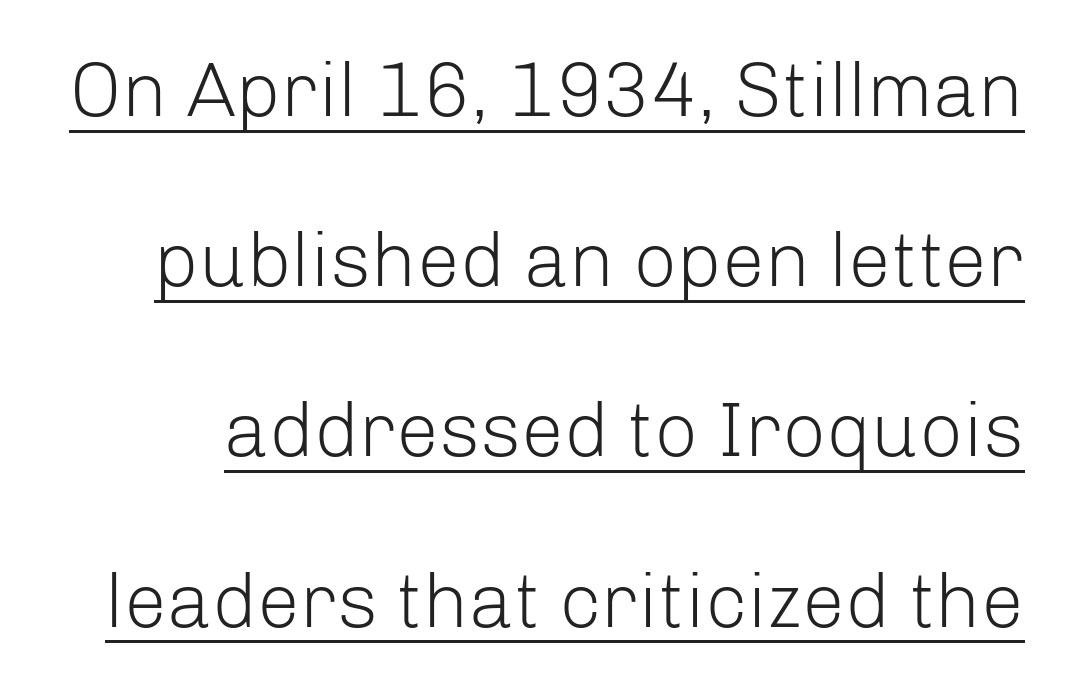
The image shows 77 px light sans-serif type, upright; set loose line spacing (2.21x), normal letter spacing, underlined; low stroke contrast and a medium x-height.
